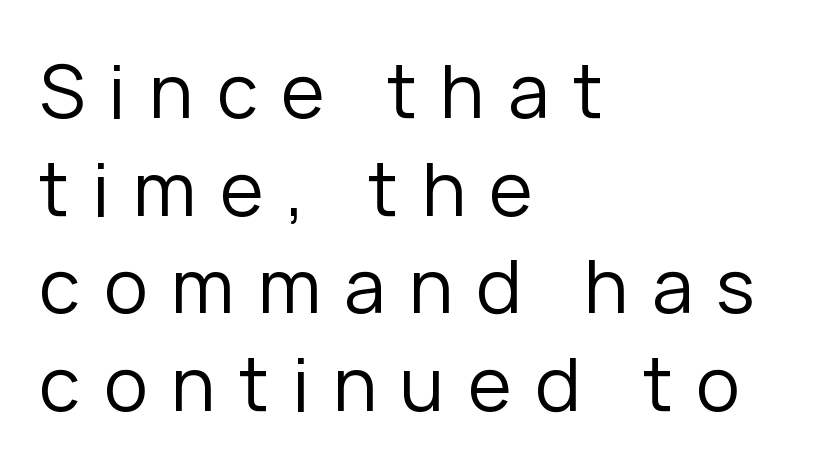
{"serif": "no", "italic": "no", "bold": "no", "weight": "regular", "width": "normal", "stroke_contrast": "low", "x_height": "medium", "monospaced": "no", "underline": "no", "align": "left", "line_spacing": "normal", "line_spacing_ratio": 1.32, "letter_spacing": "wide", "letter_spacing_em": 0.32, "glyph_px": 74}
